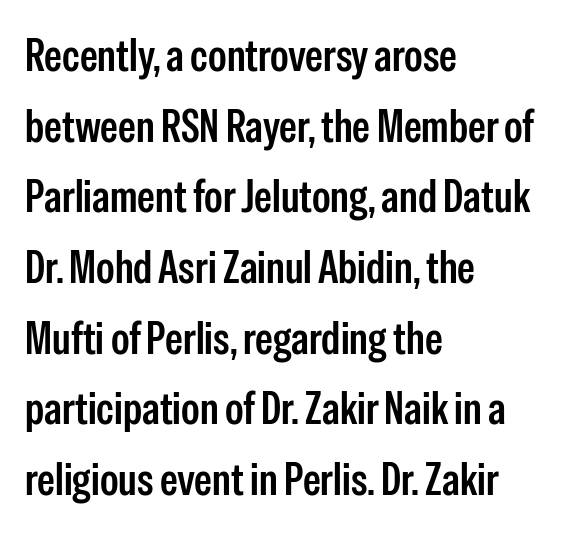
{"serif": "no", "italic": "no", "width": "condensed", "stroke_contrast": "low", "x_height": "medium", "monospaced": "no", "underline": "no", "align": "left", "line_spacing": "normal", "line_spacing_ratio": 1.57, "letter_spacing": "normal", "letter_spacing_em": 0.0, "glyph_px": 45}
